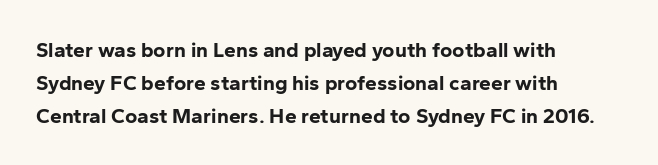
Weight check: bold — yes, fully. This rendering features lettering with no underline. This is the regular roman posture of the typeface. Is there much room between lines? A standard amount, neither cramped nor airy. No extra tracking has been applied to these lines. The rag falls on the right side of this text block.
